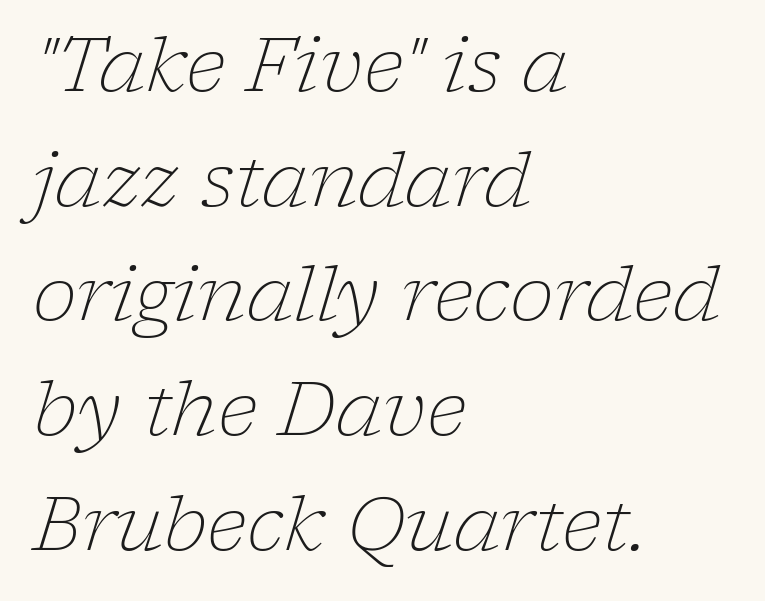
Q: Is the text bold? A: No.
Q: Is the text italic (slanted)? A: Yes, it leans right by about 17 degrees.
Q: Is the typeface a serif or a sans-serif typeface? A: Serif.
Q: Is the text underlined? A: No.
Q: How is the paragraph aligned? A: Left-aligned.
Q: Is the spacing between letters normal or unusually wide? A: Normal.
Q: Is the spacing between lines tight, normal or loose? A: Normal.
Q: Width (condensed, normal, or wide)? A: Normal.
Q: Stroke contrast? A: Low.
Q: x-height? A: Medium.
Q: Monospaced? A: No.
